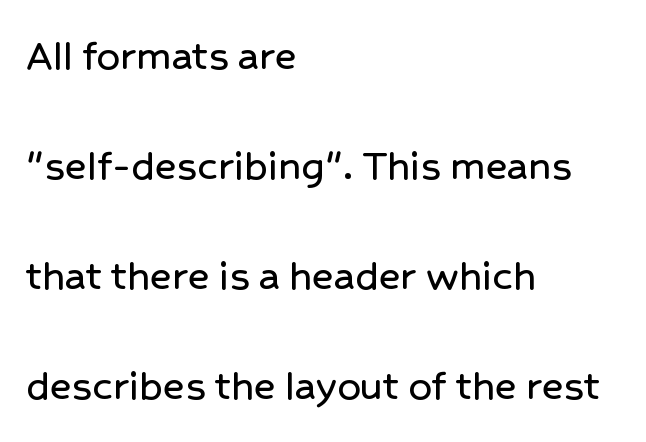
{"serif": "no", "italic": "no", "width": "normal", "stroke_contrast": "low", "x_height": "medium", "monospaced": "no", "underline": "no", "align": "left", "line_spacing": "loose", "line_spacing_ratio": 2.39, "letter_spacing": "normal", "letter_spacing_em": 0.0, "glyph_px": 46}
